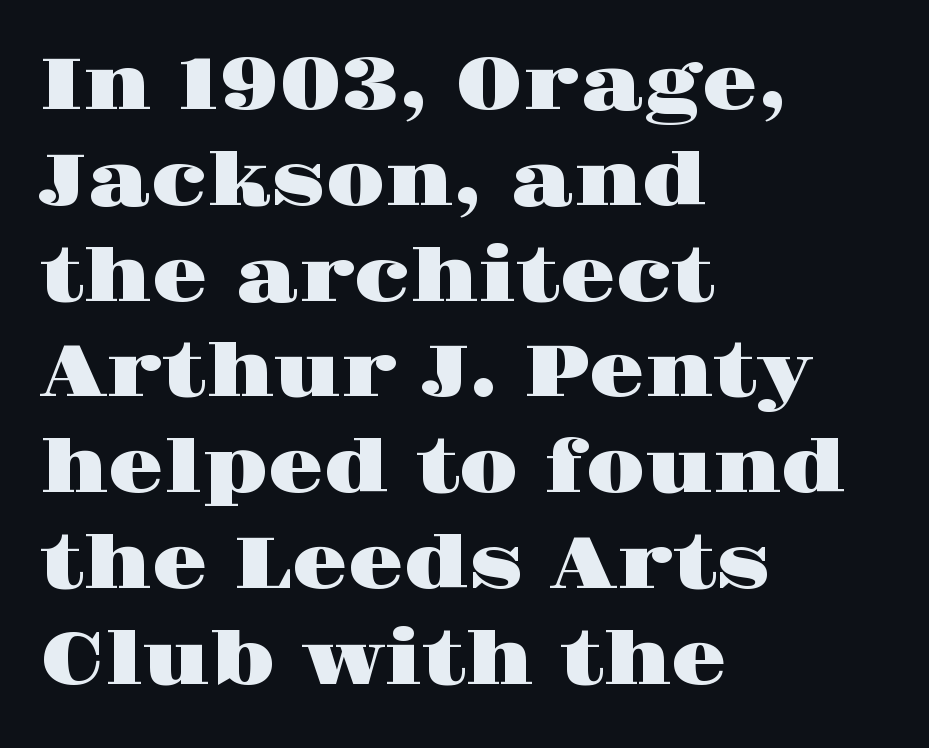
The image shows 72 px wide serif type, upright; set left-aligned, normal line spacing (1.33x), normal letter spacing, not underlined; high stroke contrast and a large x-height.
